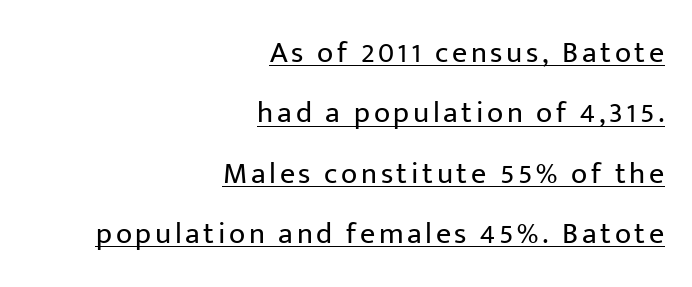
Q: Is the text bold? A: No.
Q: Is the text italic (slanted)? A: No, it is upright.
Q: Is the typeface a serif or a sans-serif typeface? A: Sans-serif.
Q: Is the text underlined? A: Yes.
Q: How is the paragraph aligned? A: Right-aligned.
Q: Is the spacing between lines tight, normal or loose? A: Loose.
Q: Width (condensed, normal, or wide)? A: Normal.
Q: Stroke contrast? A: Low.
Q: x-height? A: Medium.
Q: Monospaced? A: No.
